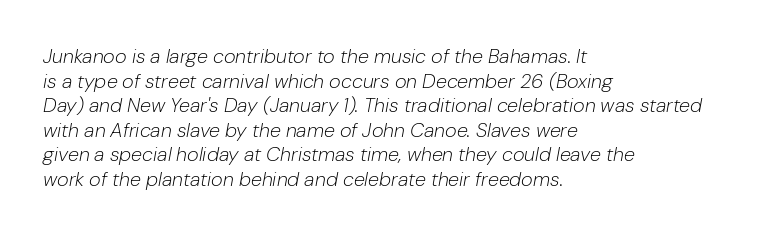
Q: Is the text bold? A: No.
Q: Is the text italic (slanted)? A: Yes, it leans right by about 10 degrees.
Q: Is the text underlined? A: No.
Q: How is the paragraph aligned? A: Left-aligned.
Q: Is the spacing between letters normal or unusually wide? A: Normal.
